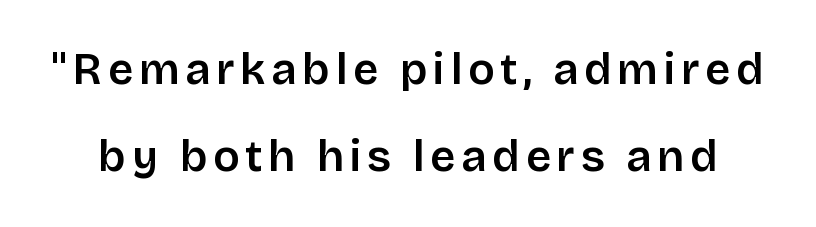
Q: Is the text bold? A: Semi-bold.
Q: Is the text italic (slanted)? A: No, it is upright.
Q: Is the typeface a serif or a sans-serif typeface? A: Sans-serif.
Q: Is the text underlined? A: No.
Q: Is the spacing between lines tight, normal or loose? A: Loose.
Q: Width (condensed, normal, or wide)? A: Normal.
Q: Stroke contrast? A: Low.
Q: x-height? A: Large.
Q: Monospaced? A: No.
